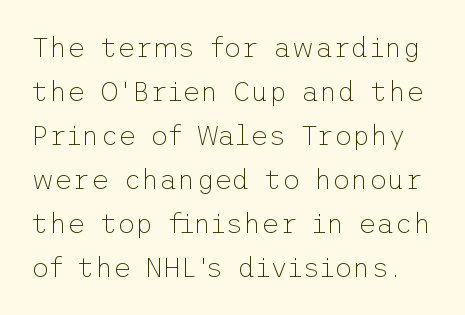
Q: Is the text bold? A: No.
Q: Is the text italic (slanted)? A: No, it is upright.
Q: Is the typeface a serif or a sans-serif typeface? A: Sans-serif.
Q: Is the text underlined? A: No.
Q: Is the spacing between letters normal or unusually wide? A: Normal.
Q: Is the spacing between lines tight, normal or loose? A: Normal.
Q: Width (condensed, normal, or wide)? A: Normal.
Q: Stroke contrast? A: Low.
Q: x-height? A: Medium.
